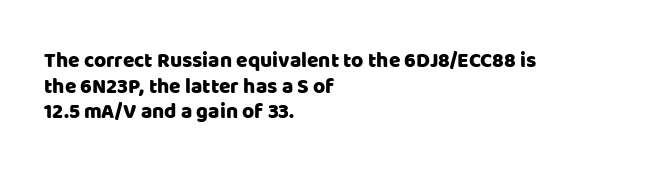
{"italic": "no", "underline": "no", "align": "left", "line_spacing_ratio": 1.22, "letter_spacing": "normal", "letter_spacing_em": 0.0, "glyph_px": 21}
